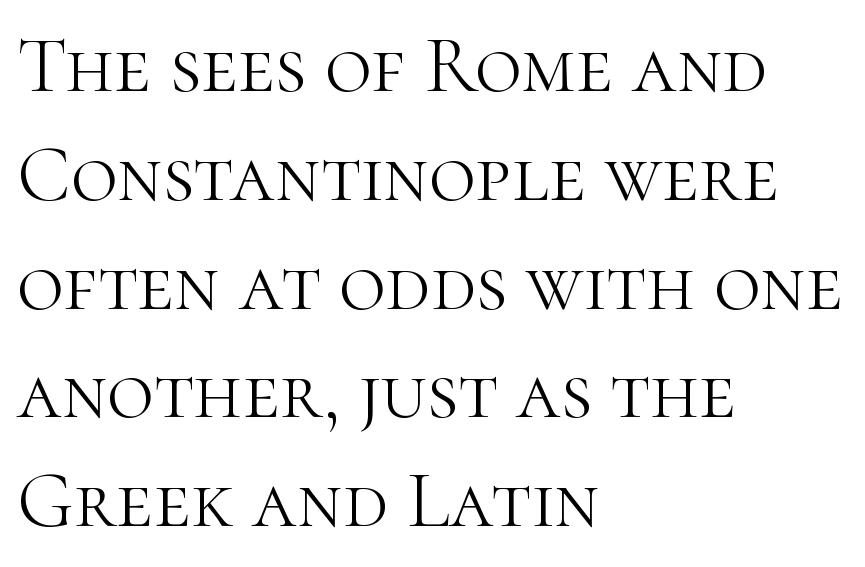
{"serif": "yes", "italic": "no", "bold": "no", "weight": "light", "width": "normal", "stroke_contrast": "high", "x_height": "medium", "monospaced": "no", "underline": "no", "align": "left", "line_spacing": "normal", "line_spacing_ratio": 1.36, "letter_spacing": "normal", "letter_spacing_em": 0.0, "glyph_px": 80}
